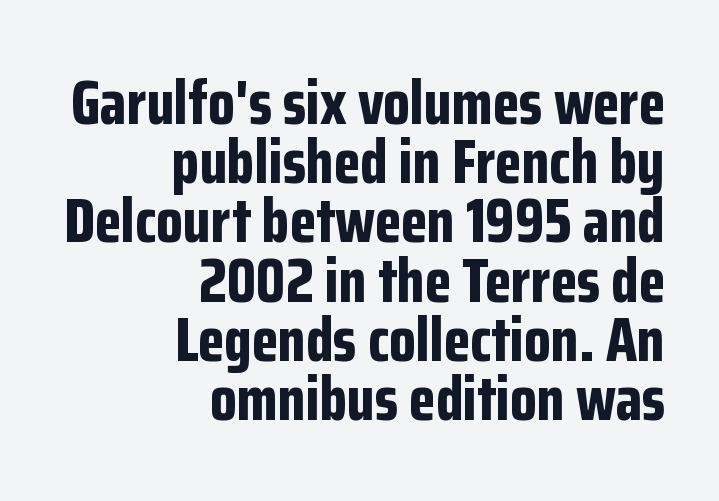
The font family rendered here belongs to the sans-serif group. The lettering holds an erect, upright posture throughout. Quick note: underline off. The block of text is dense from top to bottom, with scant space between rows.
